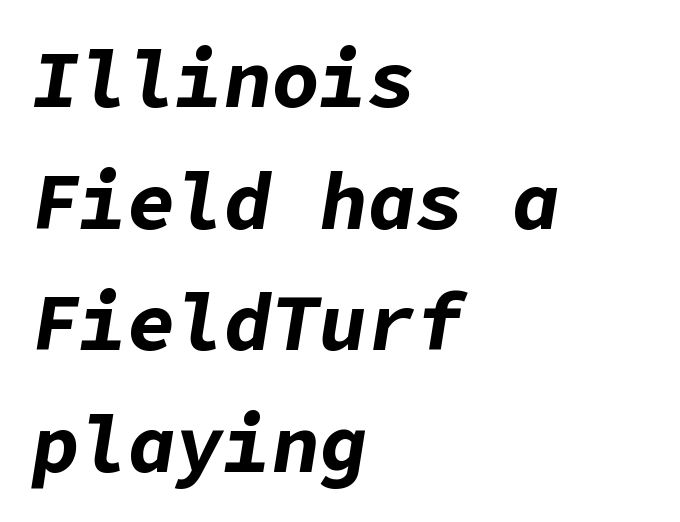
Q: Is the text bold? A: Yes.
Q: Is the text italic (slanted)? A: Yes, it leans right by about 9 degrees.
Q: Is the text underlined? A: No.
Q: How is the paragraph aligned? A: Left-aligned.
Q: Is the spacing between letters normal or unusually wide? A: Normal.
Q: Is the spacing between lines tight, normal or loose? A: Normal.
Q: Width (condensed, normal, or wide)? A: Normal.
Q: Stroke contrast? A: Low.
Q: x-height? A: Medium.
